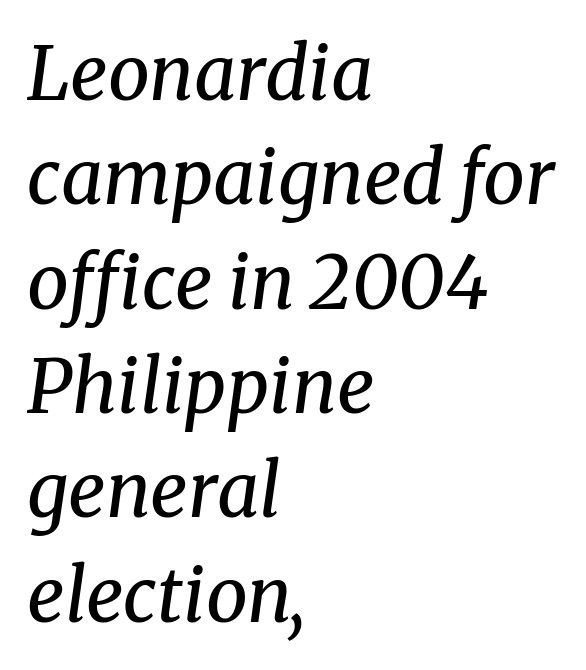
The gap between lines stays unmarked. The line-height multiplier appears to be the usual default. Rendered with sloped, italic letterforms. A student would call this left alignment; a typographer would say flush left, rag right. This rendering employs a face with finishing strokes, i.e., a serif.
